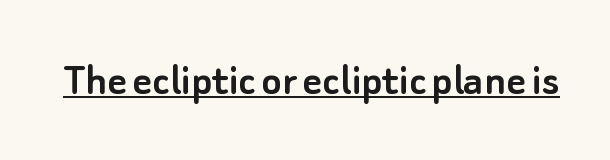
The image shows 47 px sans-serif type, upright; set normal letter spacing, underlined; low stroke contrast and a small x-height.
